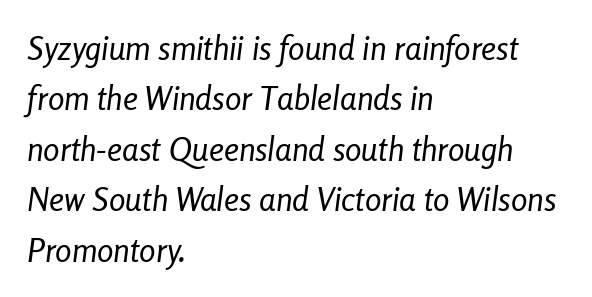
The image shows 33 px regular-weight, condensed type, italic (leaning right); set left-aligned, normal line spacing (1.53x), normal letter spacing, not underlined; low stroke contrast and a medium x-height.
